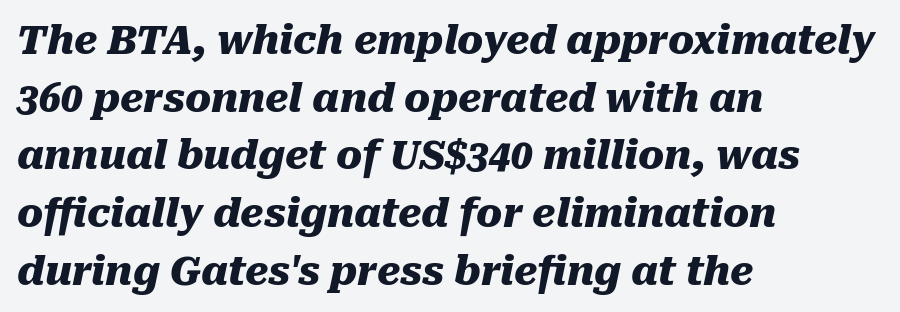
Q: Is the text bold? A: Yes.
Q: Is the text italic (slanted)? A: Yes, it leans right by about 10 degrees.
Q: Is the text underlined? A: No.
Q: How is the paragraph aligned? A: Left-aligned.
Q: Is the spacing between letters normal or unusually wide? A: Normal.
Q: Is the spacing between lines tight, normal or loose? A: Normal.
Q: Width (condensed, normal, or wide)? A: Normal.
Q: Stroke contrast? A: Medium.
Q: x-height? A: Medium.
Q: Monospaced? A: No.
